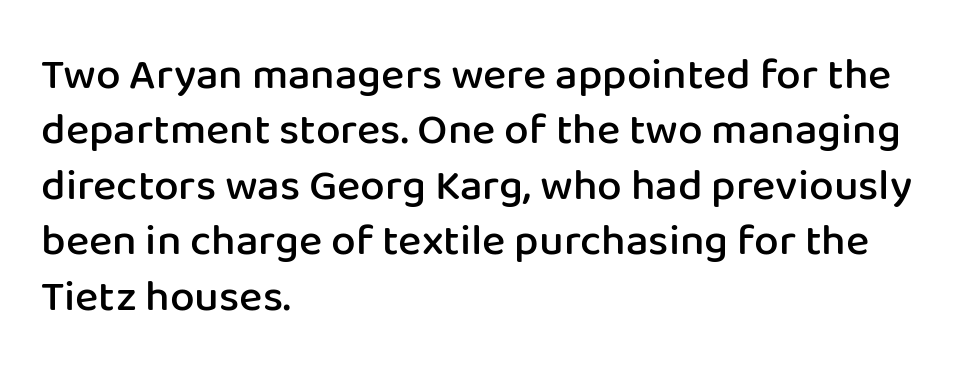
{"serif": "no", "italic": "no", "bold": "semi", "weight": "semibold", "width": "normal", "stroke_contrast": "low", "x_height": "medium", "monospaced": "no", "underline": "no", "align": "left", "line_spacing": "normal", "line_spacing_ratio": 1.26, "letter_spacing": "normal", "letter_spacing_em": 0.0, "glyph_px": 44}
